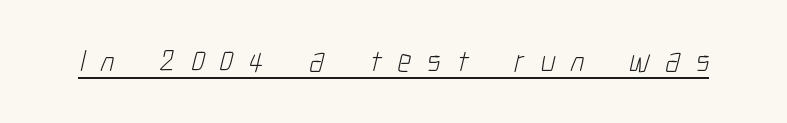
{"serif": "no", "bold": "no", "weight": "light", "width": "condensed", "stroke_contrast": "low", "x_height": "medium", "monospaced": "no", "underline": "yes", "letter_spacing": "wide", "letter_spacing_em": 0.49, "glyph_px": 32}
